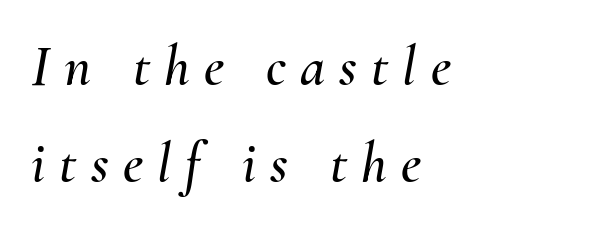
The typography opts for an oblique posture over an upright one. Plain, unruled lines of type. The line texture is sparse and dotted thanks to wide tracking. These lines are rendered in a variable-pitch font. The compositor pushed each line to the left boundary.
